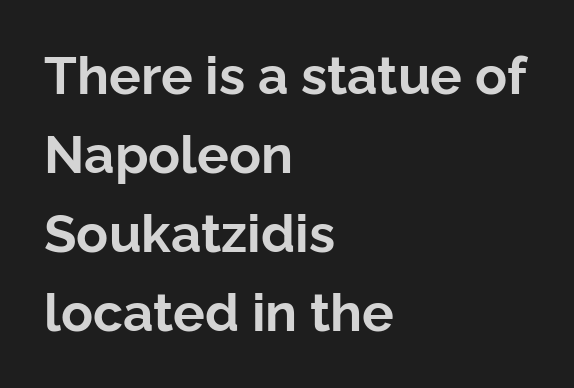
Q: Is the text bold? A: Yes.
Q: Is the text italic (slanted)? A: No, it is upright.
Q: Is the typeface a serif or a sans-serif typeface? A: Sans-serif.
Q: Is the text underlined? A: No.
Q: How is the paragraph aligned? A: Left-aligned.
Q: Is the spacing between letters normal or unusually wide? A: Normal.
Q: Is the spacing between lines tight, normal or loose? A: Normal.
Q: Width (condensed, normal, or wide)? A: Normal.
Q: Stroke contrast? A: Low.
Q: x-height? A: Medium.
Q: Monospaced? A: No.
